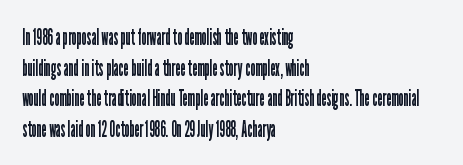
{"italic": "no", "bold": "no", "underline": "no", "align": "left", "line_spacing": "normal", "line_spacing_ratio": 1.33, "letter_spacing": "normal", "letter_spacing_em": 0.0, "glyph_px": 23}
